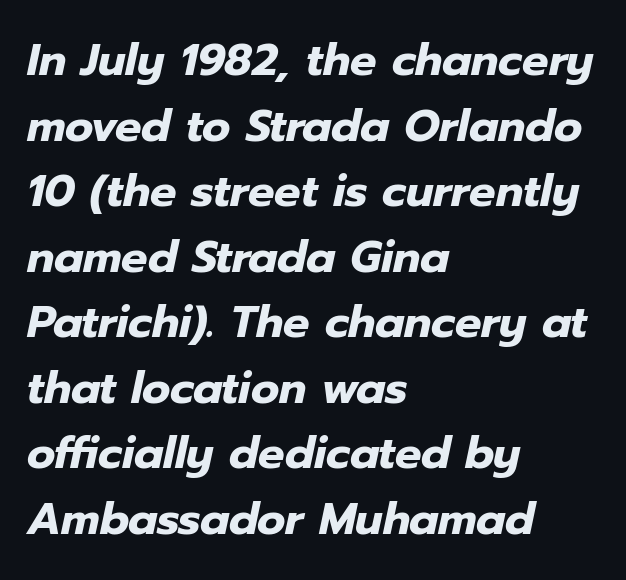
You can tell it's italic because the verticals aren't actually vertical. Has an underline been added? It has not. The compositor pushed each line to the left boundary. Students, observe: this is what conventionally led text looks like. As a designer I'd log this as weight 700, bold. Spacing verdict: proportional, widths tailored to each character.
